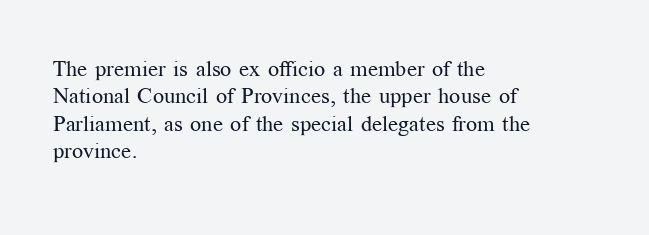
Counters stay open thanks to moderate or lighter strokes. All the whitespace from short lines collects on the right. Normally led — the rows are evenly, conventionally spaced. The glyphs are unaccompanied by any horizontal stroke below them.
